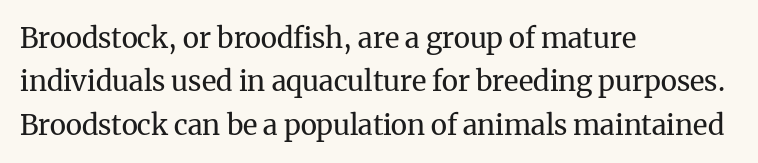
{"serif": "yes", "italic": "no", "bold": "no", "weight": "regular", "width": "normal", "stroke_contrast": "medium", "x_height": "medium", "monospaced": "no", "underline": "no", "align": "left", "line_spacing": "normal", "line_spacing_ratio": 1.55, "letter_spacing": "normal", "letter_spacing_em": 0.0, "glyph_px": 28}
